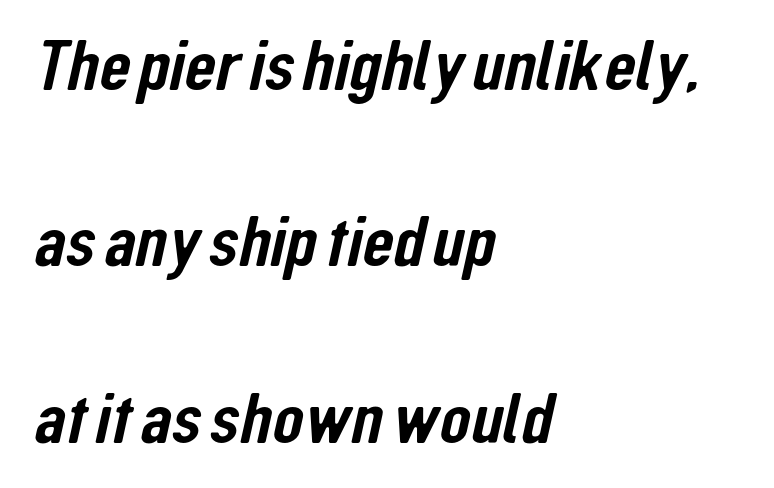
{"serif": "no", "width": "condensed", "stroke_contrast": "low", "x_height": "medium", "monospaced": "no", "underline": "no", "align": "left", "line_spacing": "loose", "line_spacing_ratio": 2.45, "letter_spacing": "normal", "letter_spacing_em": 0.0, "glyph_px": 72}
